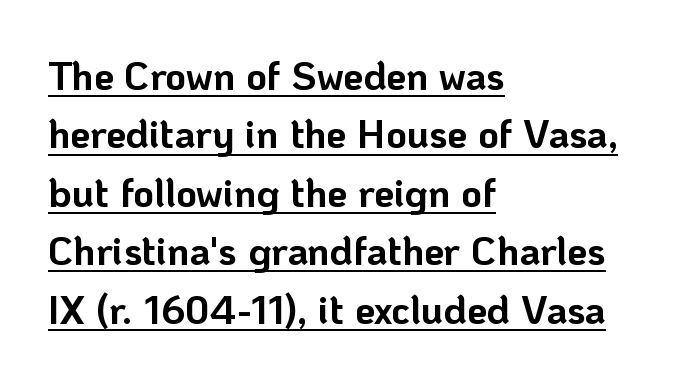
{"serif": "no", "italic": "no", "bold": "yes", "weight": "bold", "width": "normal", "stroke_contrast": "low", "x_height": "medium", "monospaced": "no", "underline": "yes", "align": "left", "line_spacing": "normal", "line_spacing_ratio": 1.46, "letter_spacing": "normal", "letter_spacing_em": 0.0, "glyph_px": 40}
